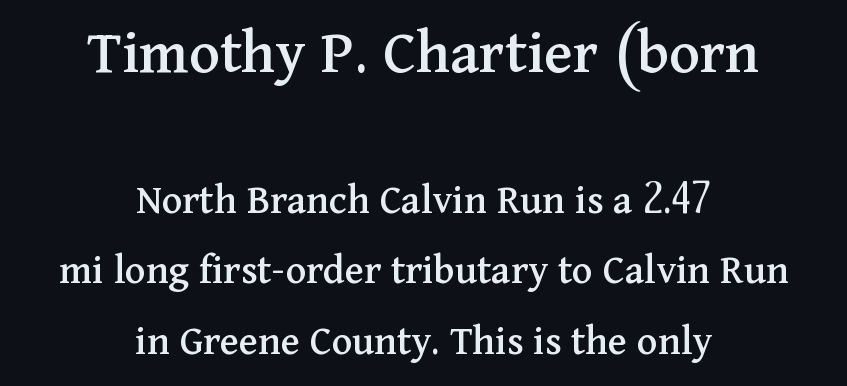
Q: Is the text italic (slanted)? A: No, it is upright.
Q: Is the typeface a serif or a sans-serif typeface? A: Serif.
Q: Is the text underlined? A: No.
Q: How is the paragraph aligned? A: Centered.
Q: Is the spacing between letters normal or unusually wide? A: Normal.
Q: Is the spacing between lines tight, normal or loose? A: Normal.
Q: Which block of text is set in a larger size, the first (top) or the second (bottom)? A: The first (top) one.
Q: Width (condensed, normal, or wide)? A: Normal.
Q: Stroke contrast? A: Medium.
Q: x-height? A: Medium.
Q: Monospaced? A: No.
